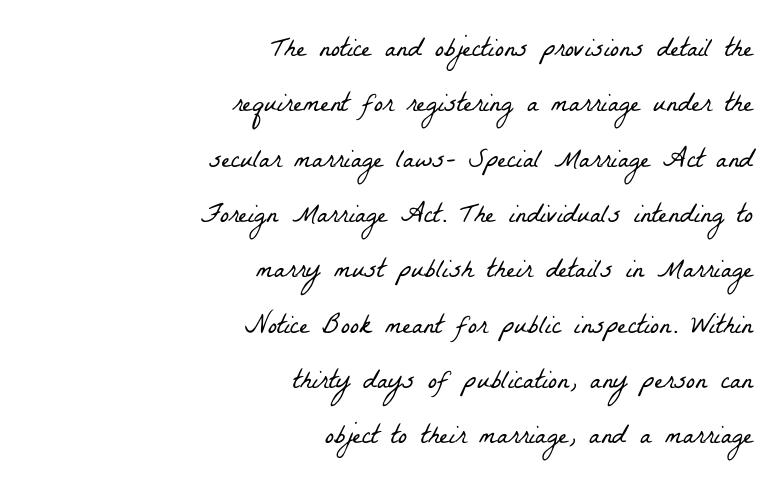
The passage shown is not underscored anywhere. Letter spacing: default. No extra ink here — the face is not bold. If you drew a ruler down the right edge, every line would touch it.
